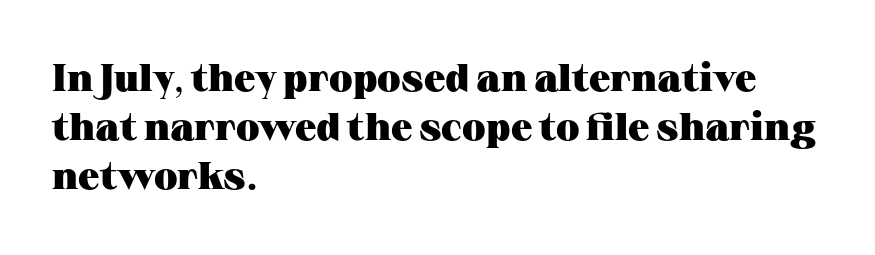
{"serif": "yes", "italic": "no", "bold": "yes", "weight": "heavy", "width": "wide", "stroke_contrast": "medium", "x_height": "medium", "monospaced": "no", "underline": "no", "align": "left", "line_spacing": "normal", "line_spacing_ratio": 1.29, "letter_spacing": "normal", "letter_spacing_em": 0.0, "glyph_px": 38}
